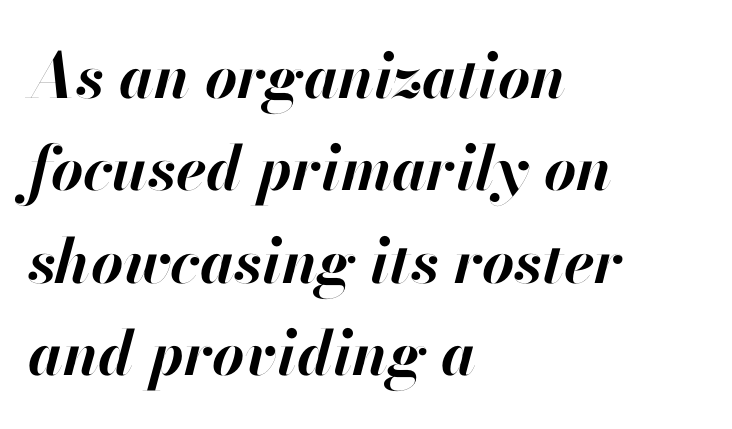
{"italic": "yes", "lean": "right", "slant_degrees": 13, "bold": "yes", "weight": "bold", "width": "normal", "stroke_contrast": "high", "x_height": "small", "monospaced": "no", "underline": "no", "align": "left", "line_spacing": "normal", "line_spacing_ratio": 1.49, "letter_spacing": "normal", "letter_spacing_em": 0.0, "glyph_px": 62}
